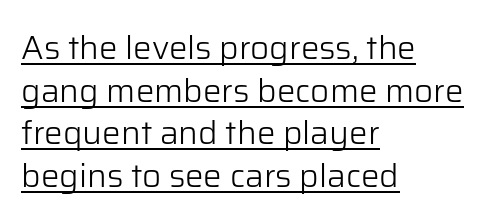
Q: Is the text bold? A: No.
Q: Is the text italic (slanted)? A: No, it is upright.
Q: Is the typeface a serif or a sans-serif typeface? A: Sans-serif.
Q: Is the text underlined? A: Yes.
Q: How is the paragraph aligned? A: Left-aligned.
Q: Is the spacing between letters normal or unusually wide? A: Normal.
Q: Is the spacing between lines tight, normal or loose? A: Normal.
Q: Width (condensed, normal, or wide)? A: Normal.
Q: Stroke contrast? A: Low.
Q: x-height? A: Medium.
Q: Monospaced? A: No.
